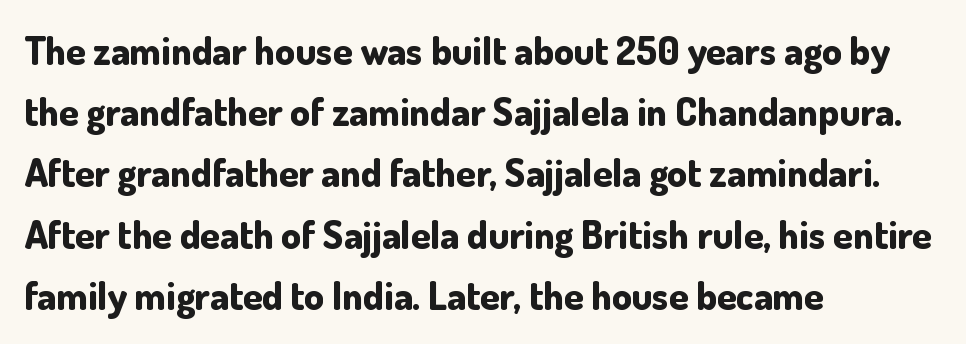
Q: Is the text bold? A: Yes.
Q: Is the text italic (slanted)? A: No, it is upright.
Q: Is the typeface a serif or a sans-serif typeface? A: Sans-serif.
Q: Is the text underlined? A: No.
Q: How is the paragraph aligned? A: Left-aligned.
Q: Is the spacing between letters normal or unusually wide? A: Normal.
Q: Is the spacing between lines tight, normal or loose? A: Normal.
Q: Width (condensed, normal, or wide)? A: Normal.
Q: Stroke contrast? A: Low.
Q: x-height? A: Small.
Q: Monospaced? A: No.
